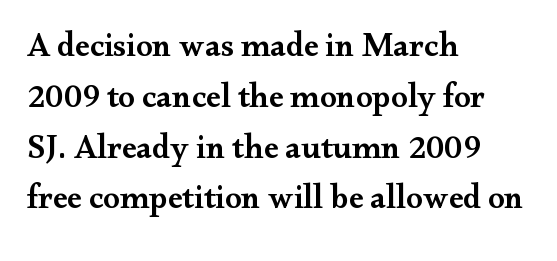
The image shows 33 px semibold, wide serif type, upright; set left-aligned, normal line spacing (1.54x), normal letter spacing, not underlined; medium stroke contrast and a small x-height.
